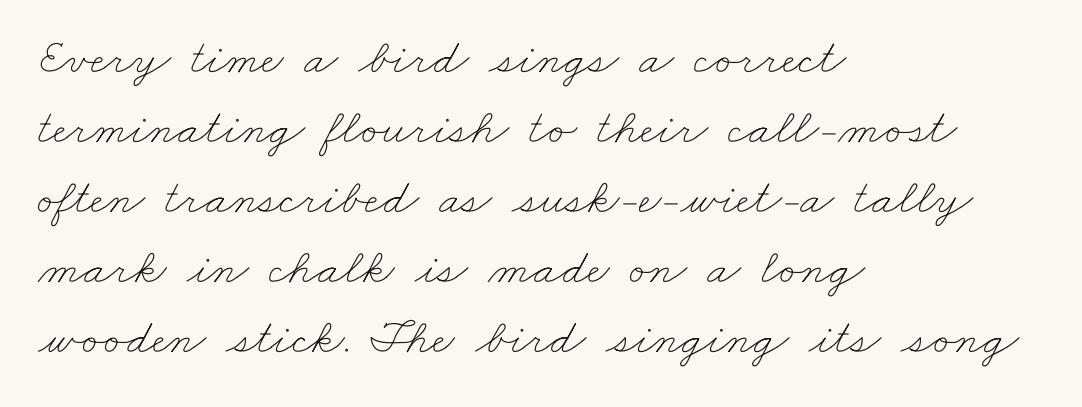
Q: Is the text bold? A: No.
Q: Is the text underlined? A: No.
Q: How is the paragraph aligned? A: Left-aligned.
Q: Is the spacing between letters normal or unusually wide? A: Normal.
Q: Is the spacing between lines tight, normal or loose? A: Normal.
Q: Width (condensed, normal, or wide)? A: Wide.
Q: Stroke contrast? A: Low.
Q: x-height? A: Small.
Q: Monospaced? A: No.
